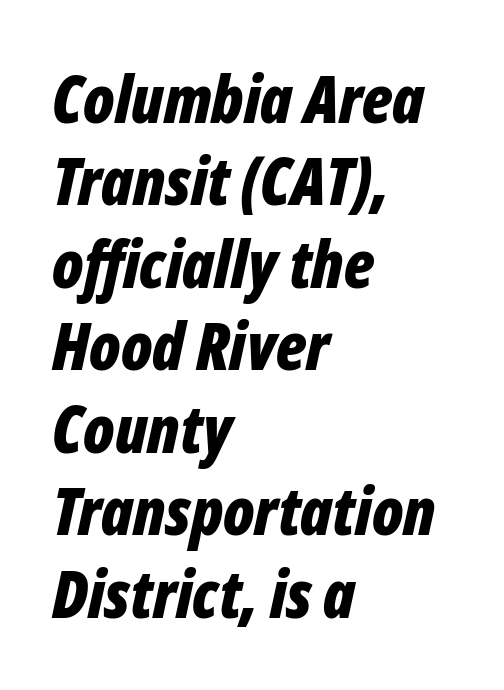
Q: Is the text bold? A: Yes.
Q: Is the text italic (slanted)? A: Yes, it leans right by about 12 degrees.
Q: Is the text underlined? A: No.
Q: How is the paragraph aligned? A: Left-aligned.
Q: Is the spacing between letters normal or unusually wide? A: Normal.
Q: Is the spacing between lines tight, normal or loose? A: Normal.
Q: Width (condensed, normal, or wide)? A: Condensed.
Q: Stroke contrast? A: Low.
Q: x-height? A: Medium.
Q: Monospaced? A: No.
